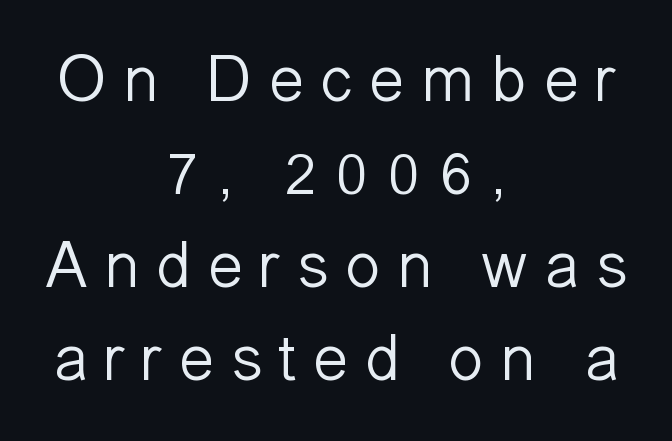
Q: Is the text bold? A: No.
Q: Is the text italic (slanted)? A: No, it is upright.
Q: Is the typeface a serif or a sans-serif typeface? A: Sans-serif.
Q: Is the text underlined? A: No.
Q: How is the paragraph aligned? A: Centered.
Q: Is the spacing between letters normal or unusually wide? A: Unusually wide.
Q: Is the spacing between lines tight, normal or loose? A: Normal.
Q: Width (condensed, normal, or wide)? A: Normal.
Q: Stroke contrast? A: Low.
Q: x-height? A: Medium.
Q: Monospaced? A: No.
